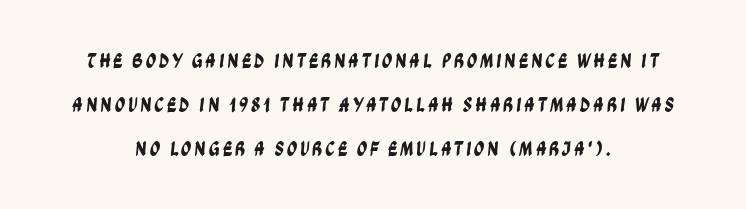
The image shows 21 px text type; set centered, loose line spacing (2.09x), not underlined.
